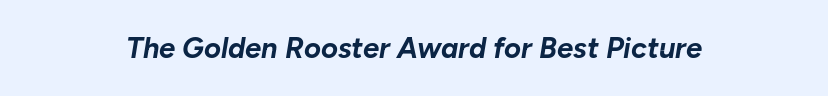
The image shows 29 px bold type, italic (leaning right); set normal letter spacing, not underlined; low stroke contrast and a medium x-height.
